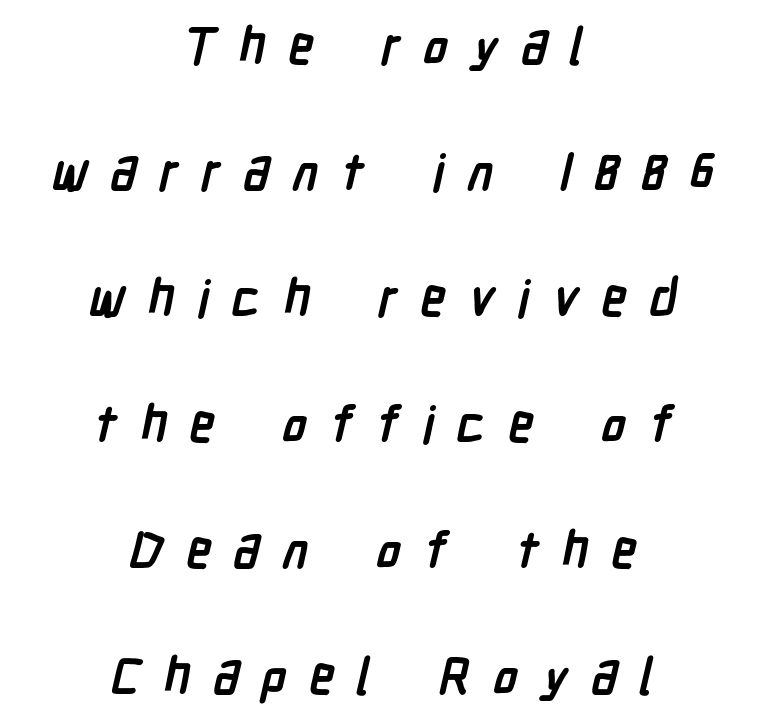
Check the space under the baseline: it is left empty. Vertical spacing — loose. Plenty of ink on the page — the face is bold. A typesetter would label this face a sans.
